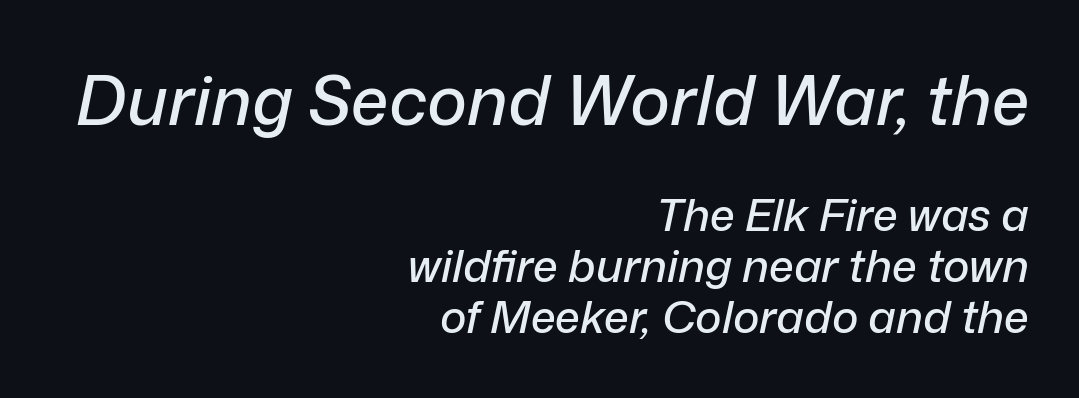
Q: Is the text italic (slanted)? A: Yes, it leans right by about 12 degrees.
Q: Is the text underlined? A: No.
Q: How is the paragraph aligned? A: Right-aligned.
Q: Is the spacing between letters normal or unusually wide? A: Normal.
Q: Is the spacing between lines tight, normal or loose? A: Tight.
Q: Which block of text is set in a larger size, the first (top) or the second (bottom)? A: The first (top) one.
Q: Width (condensed, normal, or wide)? A: Normal.
Q: Stroke contrast? A: Low.
Q: x-height? A: Medium.
Q: Monospaced? A: No.
